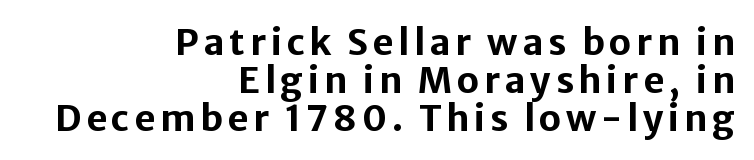
The image shows 36 px bold sans-serif type, upright; set right-aligned, tight line spacing (1.05x), not underlined; low stroke contrast and a medium x-height.
